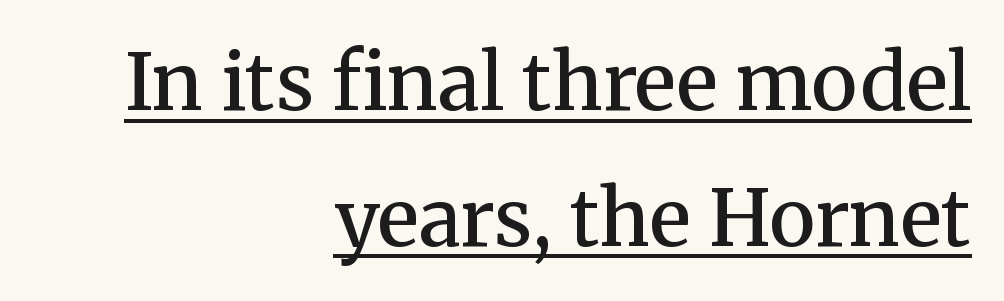
Every row of glyphs terminates at an identical x-position on the right. You could call the tracking neutral — neither tight nor loose. Descenders here cross a horizontal rule under the line. A typesetter would call this proportional, since set widths differ per character. Its strokes are somewhat broadened, the hallmark of semibold type. Designer's note — italics off, roman on.
